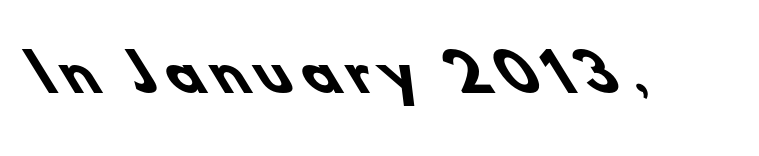
Q: Is the text bold? A: Yes.
Q: Is the typeface a serif or a sans-serif typeface? A: Sans-serif.
Q: Is the text underlined? A: No.
Q: Is the spacing between letters normal or unusually wide? A: Unusually wide.
Q: Width (condensed, normal, or wide)? A: Normal.
Q: Stroke contrast? A: Low.
Q: x-height? A: Small.
Q: Monospaced? A: No.
